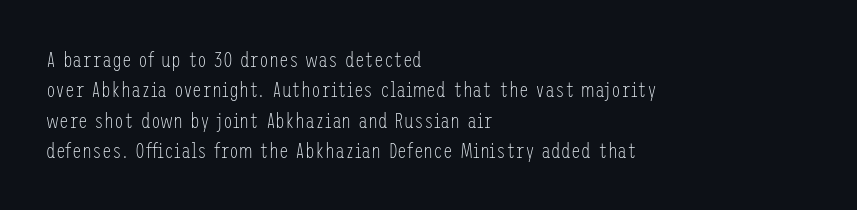
The image shows 22 px text type, upright; set left-aligned, normal line spacing (1.38x), normal letter spacing, not underlined.
